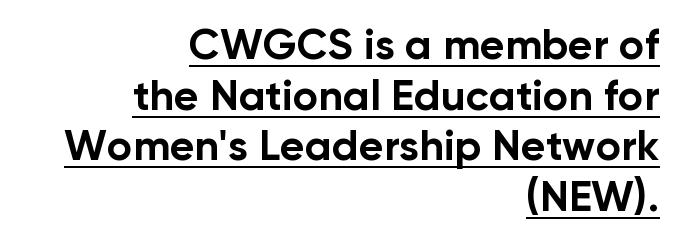
{"serif": "no", "italic": "no", "bold": "yes", "weight": "bold", "width": "normal", "stroke_contrast": "low", "x_height": "medium", "monospaced": "no", "underline": "yes", "align": "right", "line_spacing_ratio": 1.18, "letter_spacing": "normal", "letter_spacing_em": 0.0, "glyph_px": 43}
